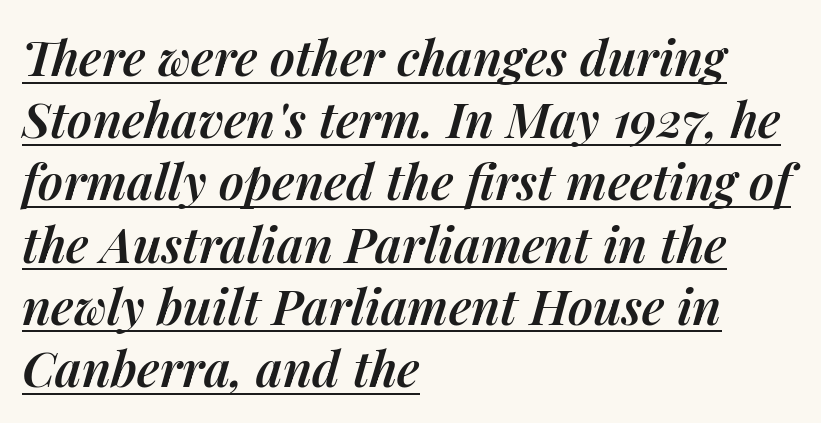
What decoration does the sample have? An underline. Words appear dense and cohesive because spacing is normal. The sample has been set in demibold, a notch under bold. Think of a printed novel: that variable character pitch is what you see here.
